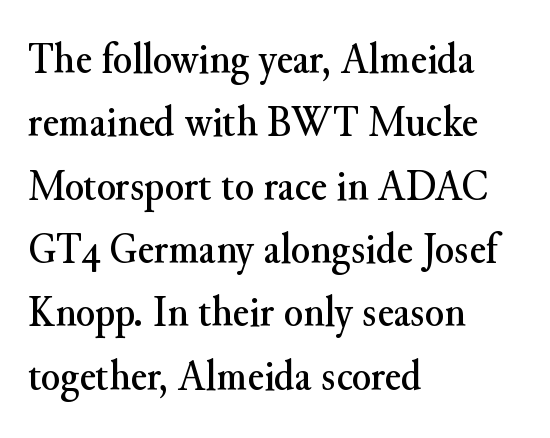
Visually the block forms a straight wall on the left and a jagged coastline on the right. In terms of letterform style, serifs are clearly present. The face used here is rendered with its standard letterfit. Any mark beneath the type? The region is blank.
